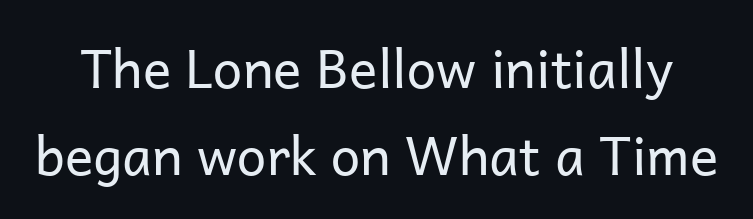
The image shows 53 px regular-weight sans-serif type, upright; set normal line spacing (1.64x), normal letter spacing, not underlined; low stroke contrast and a medium x-height.
